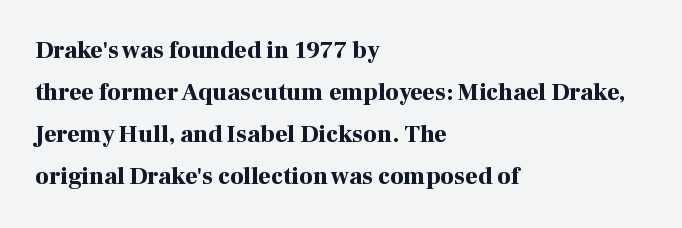
{"italic": "no", "bold": "yes", "underline": "no", "align": "left", "line_spacing_ratio": 1.75, "letter_spacing": "normal", "letter_spacing_em": 0.0, "glyph_px": 24}
